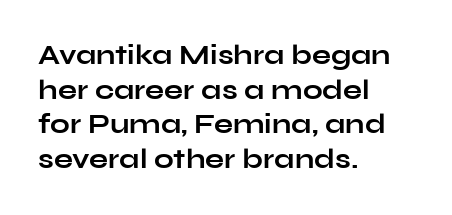
The image shows 28 px bold, wide sans-serif type, upright; set left-aligned, line spacing 1.24x, normal letter spacing, not underlined; low stroke contrast and a medium x-height.
